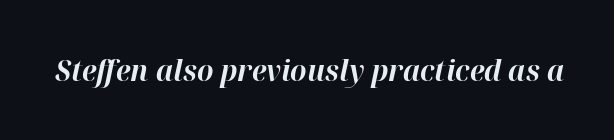
Q: Is the text bold? A: Yes.
Q: Is the text italic (slanted)? A: Yes, it leans right by about 12 degrees.
Q: Is the text underlined? A: No.
Q: Is the spacing between letters normal or unusually wide? A: Normal.
Q: Width (condensed, normal, or wide)? A: Normal.
Q: Stroke contrast? A: High.
Q: x-height? A: Medium.
Q: Monospaced? A: No.
